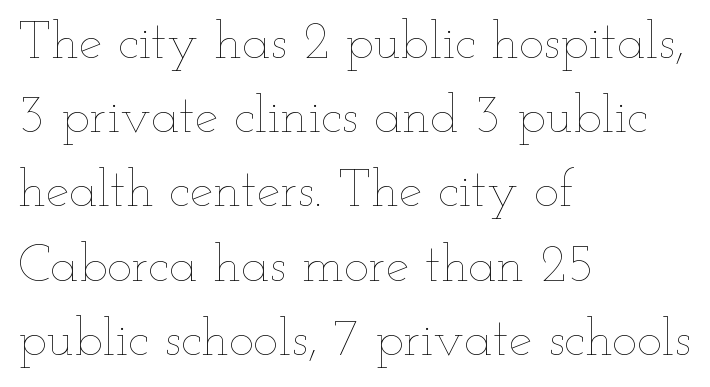
The image shows 53 px thin, wide type, upright; set left-aligned, normal line spacing (1.4x), normal letter spacing, not underlined; low stroke contrast and a small x-height.
